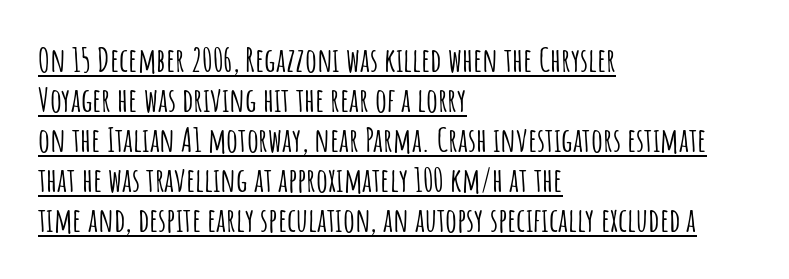
Somebody hit Ctrl+U on this one — the words are underlined. Font category for this specimen: sans-serif. Quick note: not italic, upright. Character widths vary here, with narrow letters taking less room than wide ones. Honestly, the letter spacing is just normal — you wouldn't notice it.
